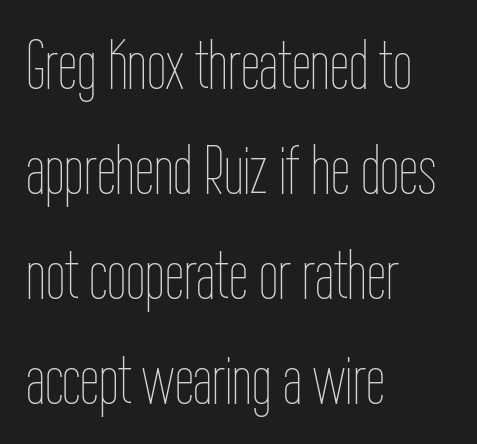
The area under the type is left untouched. These lines sit exactly where default settings would place them. Each letter keeps its own natural width here, so spacing adapts to shape. No italicization has been applied; the sample stays upright. The letters look calm and open, with moderate or lighter stems.
